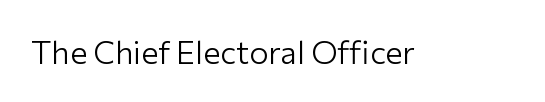
{"serif": "no", "italic": "no", "bold": "no", "weight": "light", "width": "normal", "stroke_contrast": "low", "x_height": "medium", "monospaced": "no", "underline": "no", "letter_spacing": "normal", "letter_spacing_em": 0.0, "glyph_px": 32}
